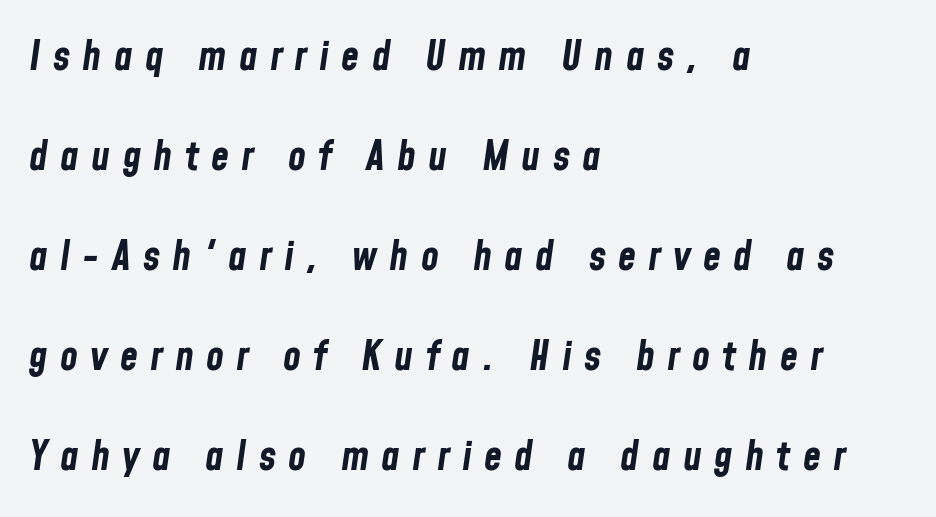
{"italic": "yes", "lean": "right", "slant_degrees": 8, "bold": "yes", "weight": "bold", "width": "condensed", "stroke_contrast": "low", "x_height": "medium", "monospaced": "no", "underline": "no", "align": "left", "line_spacing": "loose", "line_spacing_ratio": 2.44, "letter_spacing": "wide", "letter_spacing_em": 0.3, "glyph_px": 41}
